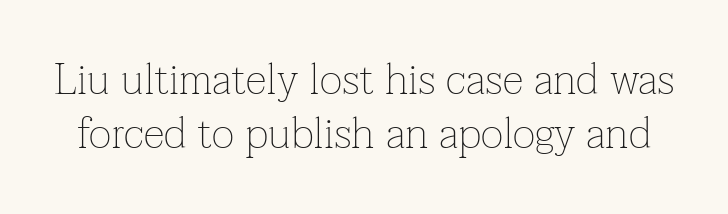
{"serif": "yes", "italic": "no", "bold": "no", "weight": "thin", "width": "normal", "stroke_contrast": "low", "x_height": "medium", "monospaced": "no", "underline": "no", "line_spacing": "normal", "line_spacing_ratio": 1.25, "letter_spacing": "normal", "letter_spacing_em": 0.0, "glyph_px": 43}
